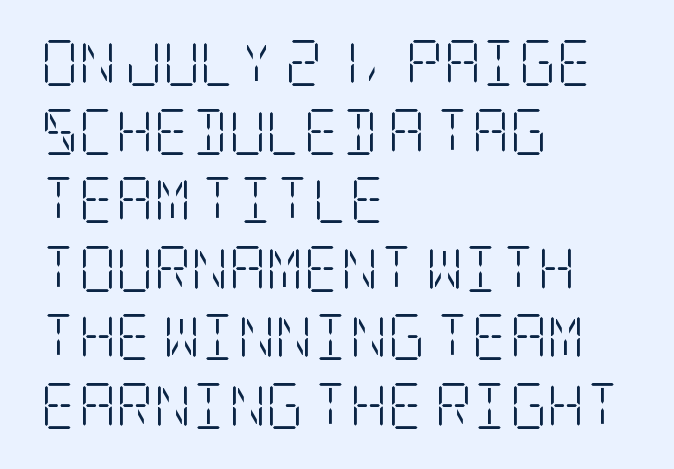
Line beginnings align vertically; line endings do not. The font sits on the lighter half of the weight spectrum, regular included. Rule under the text: the space is simply empty. Characters remain perfectly vertical along every line.
